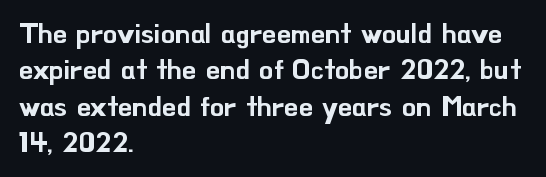
The image shows 28 px sans-serif type, upright; set left-aligned, normal line spacing (1.3x), normal letter spacing, not underlined; low stroke contrast and a small x-height.
